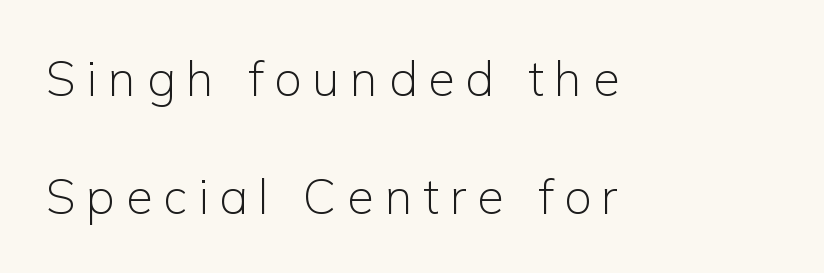
Q: Is the text bold? A: No.
Q: Is the text italic (slanted)? A: No, it is upright.
Q: Is the typeface a serif or a sans-serif typeface? A: Sans-serif.
Q: Is the text underlined? A: No.
Q: How is the paragraph aligned? A: Left-aligned.
Q: Is the spacing between letters normal or unusually wide? A: Unusually wide.
Q: Is the spacing between lines tight, normal or loose? A: Loose.
Q: Width (condensed, normal, or wide)? A: Normal.
Q: Stroke contrast? A: Low.
Q: x-height? A: Medium.
Q: Monospaced? A: No.
